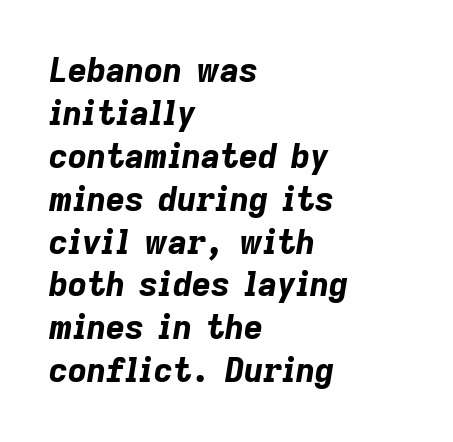
The image shows 33 px bold type, italic (leaning right); set left-aligned, normal line spacing (1.3x), normal letter spacing, not underlined; low stroke contrast and a medium x-height.
